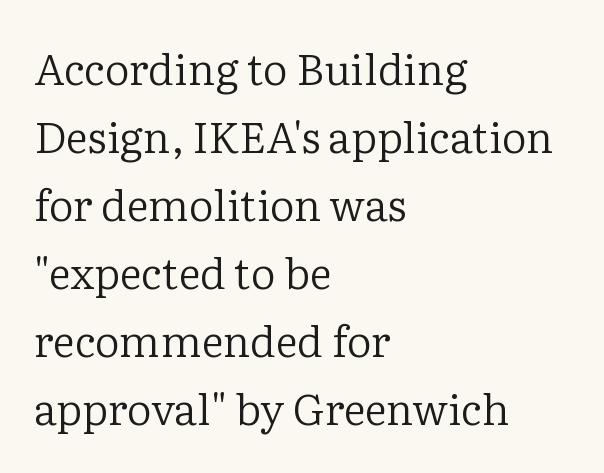
{"serif": "yes", "italic": "no", "bold": "no", "weight": "regular", "width": "normal", "stroke_contrast": "low", "x_height": "medium", "monospaced": "no", "underline": "no", "align": "left", "line_spacing": "normal", "line_spacing_ratio": 1.58, "letter_spacing": "normal", "letter_spacing_em": 0.0, "glyph_px": 43}
